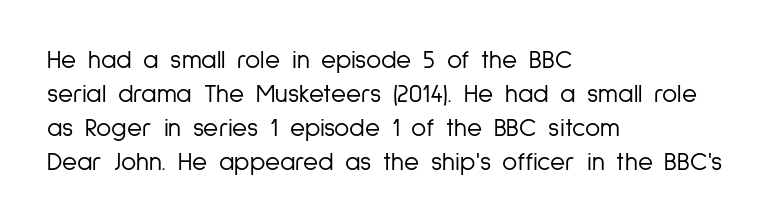
{"italic": "no", "bold": "no", "underline": "no", "align": "left", "line_spacing": "normal", "line_spacing_ratio": 1.31, "letter_spacing": "normal", "letter_spacing_em": 0.0, "glyph_px": 26}
